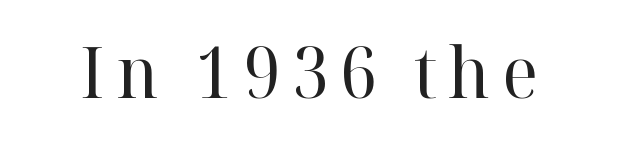
{"serif": "yes", "italic": "no", "bold": "no", "weight": "regular", "width": "normal", "stroke_contrast": "high", "x_height": "medium", "monospaced": "no", "underline": "no", "glyph_px": 71}
